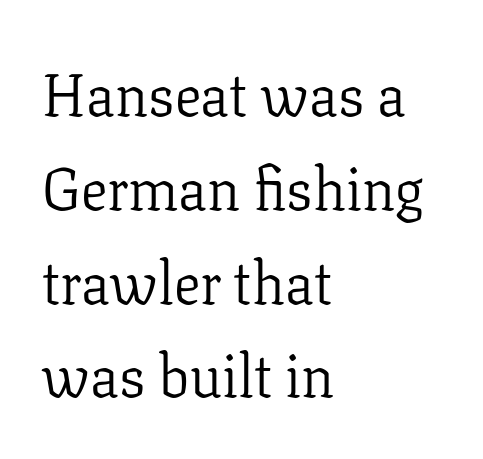
The image shows 59 px light serif type, upright; set left-aligned, normal line spacing (1.59x), normal letter spacing, not underlined; low stroke contrast and a medium x-height.
